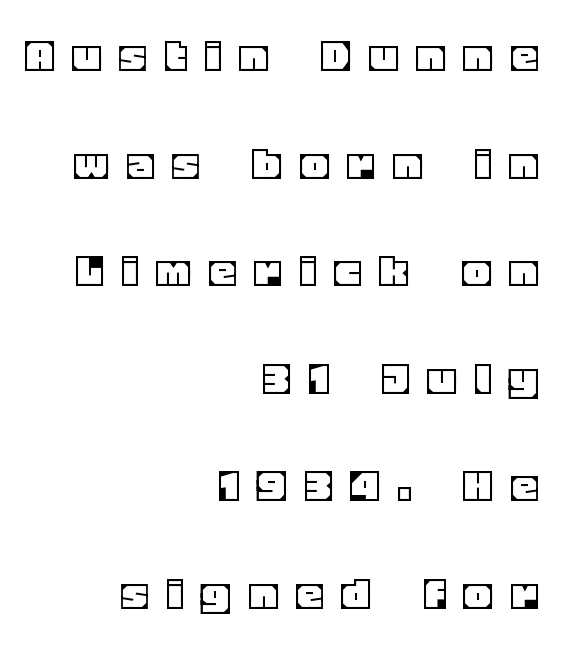
You can tell it's not italic because the verticals are truly vertical. The passage shown is not underscored anywhere. The type is letterspaced generously, with wide tracking. A typesetter would call this proportional, since set widths differ per character. Horizontally, the lines are justified to the trailing edge only.
